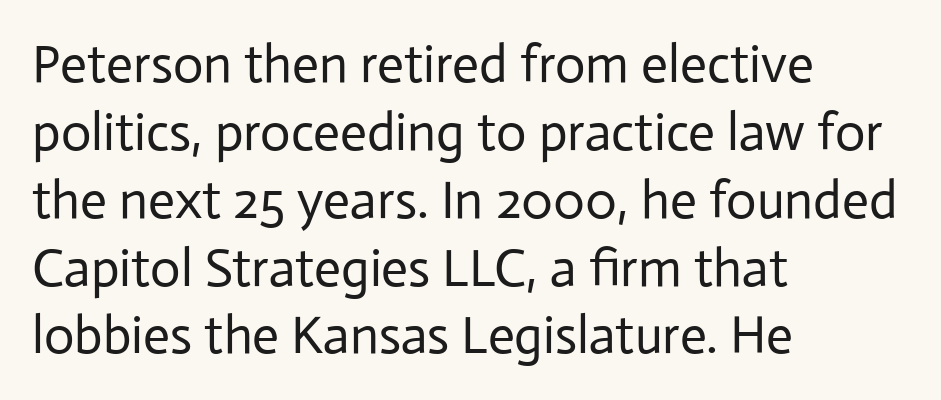
{"serif": "no", "italic": "no", "bold": "no", "weight": "regular", "width": "normal", "stroke_contrast": "low", "x_height": "medium", "monospaced": "no", "underline": "no", "align": "left", "line_spacing": "normal", "line_spacing_ratio": 1.28, "letter_spacing": "normal", "letter_spacing_em": 0.0, "glyph_px": 53}
